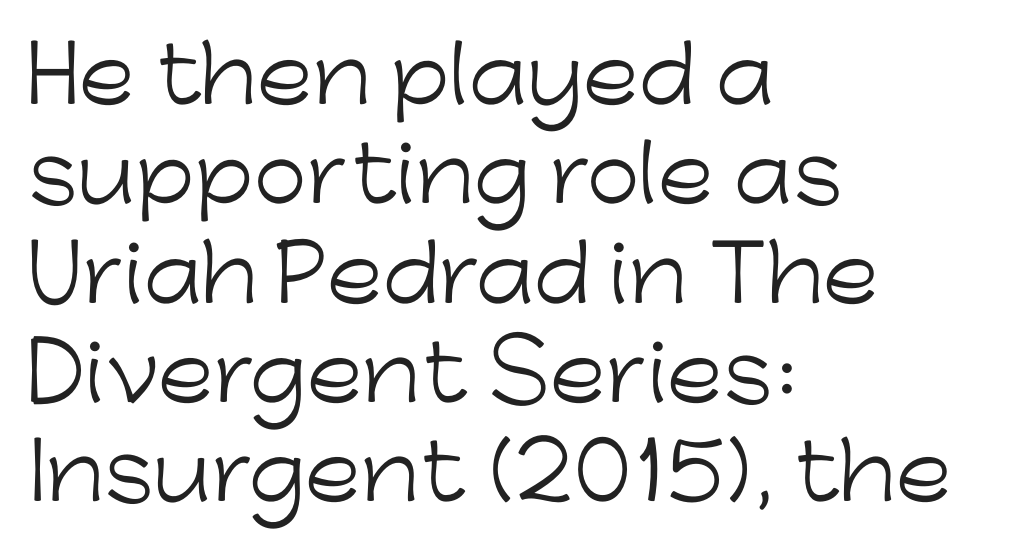
The typesetter chose a ragged-right arrangement here. Whoever set this chose a conventional vertical rhythm. These lines are rendered in a variable-pitch font. Does the type have serifs? No, each stem ends abruptly. The tracking reads as untouched default to a designer's eye. The typography opts for an upright posture over an oblique one.
